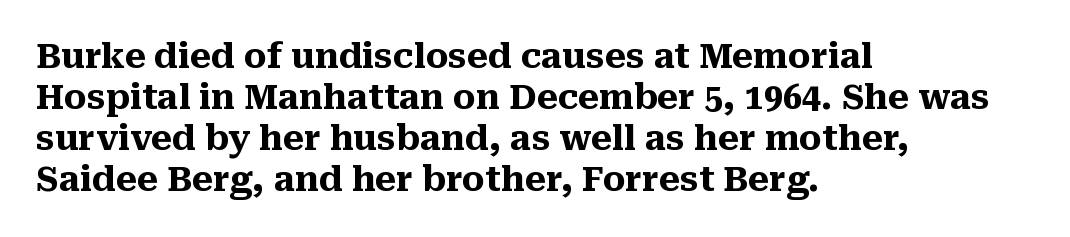
{"serif": "yes", "italic": "no", "bold": "yes", "weight": "heavy", "width": "normal", "stroke_contrast": "medium", "x_height": "medium", "monospaced": "no", "underline": "no", "align": "left", "line_spacing_ratio": 1.21, "letter_spacing": "normal", "letter_spacing_em": 0.0, "glyph_px": 34}
